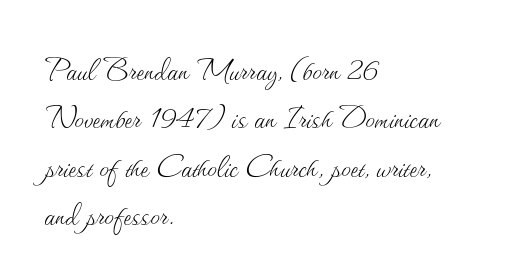
Q: Is the text bold? A: No.
Q: Is the text italic (slanted)? A: Yes.
Q: Is the text underlined? A: No.
Q: How is the paragraph aligned? A: Left-aligned.
Q: Is the spacing between letters normal or unusually wide? A: Normal.
Q: Is the spacing between lines tight, normal or loose? A: Normal.
Q: Width (condensed, normal, or wide)? A: Normal.
Q: Stroke contrast? A: Medium.
Q: x-height? A: Small.
Q: Monospaced? A: No.
